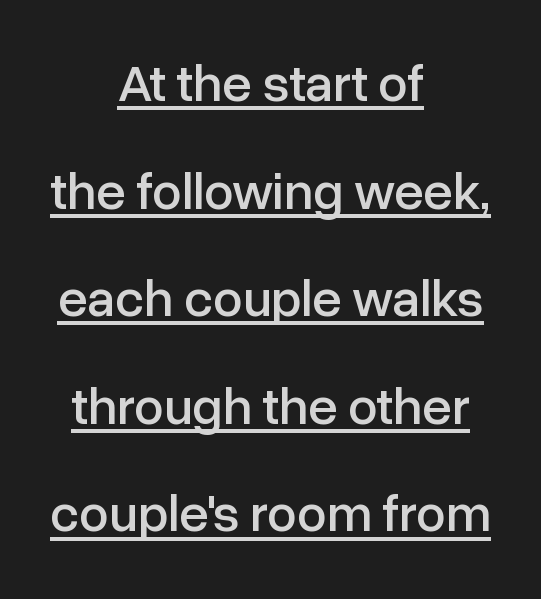
{"serif": "no", "italic": "no", "width": "normal", "stroke_contrast": "low", "x_height": "medium", "monospaced": "no", "underline": "yes", "align": "center", "line_spacing": "loose", "line_spacing_ratio": 2.03, "letter_spacing": "normal", "letter_spacing_em": 0.0, "glyph_px": 53}
